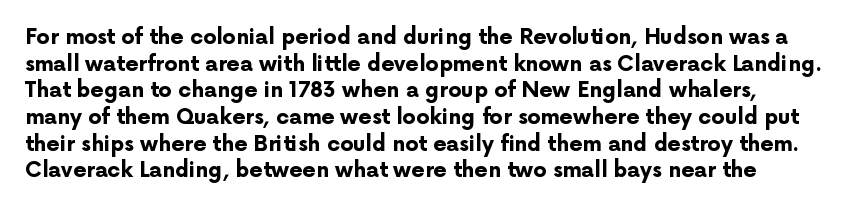
Q: Is the text bold? A: Yes.
Q: Is the text italic (slanted)? A: No, it is upright.
Q: Is the text underlined? A: No.
Q: Is the spacing between letters normal or unusually wide? A: Normal.
Q: Is the spacing between lines tight, normal or loose? A: Normal.
